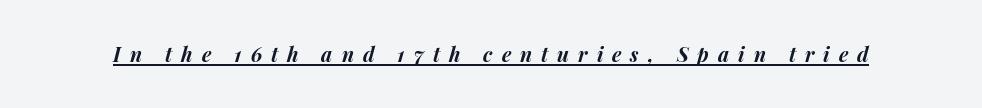
The image shows 20 px bold type, italic (leaning right); set unusually wide letter spacing (+0.45 em), underlined.
